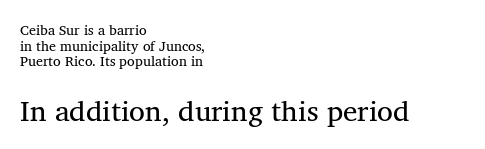
Tracking value appears to be zero — textbook default spacing. In terms of letterform style, serifs are clearly present. The passage is arranged the way most books set body copy — flush left. The rendering uses a small line-height, squeezing the rows. Is this a heavy cut? Hardly; it is regular or lighter.
